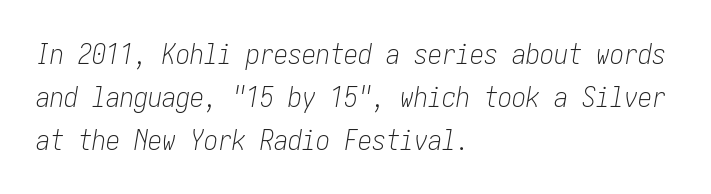
Q: Is the text bold? A: No.
Q: Is the text italic (slanted)? A: Yes, it leans right by about 10 degrees.
Q: Is the text underlined? A: No.
Q: How is the paragraph aligned? A: Left-aligned.
Q: Is the spacing between letters normal or unusually wide? A: Normal.
Q: Is the spacing between lines tight, normal or loose? A: Normal.
Q: Width (condensed, normal, or wide)? A: Condensed.
Q: Stroke contrast? A: Low.
Q: x-height? A: Medium.
